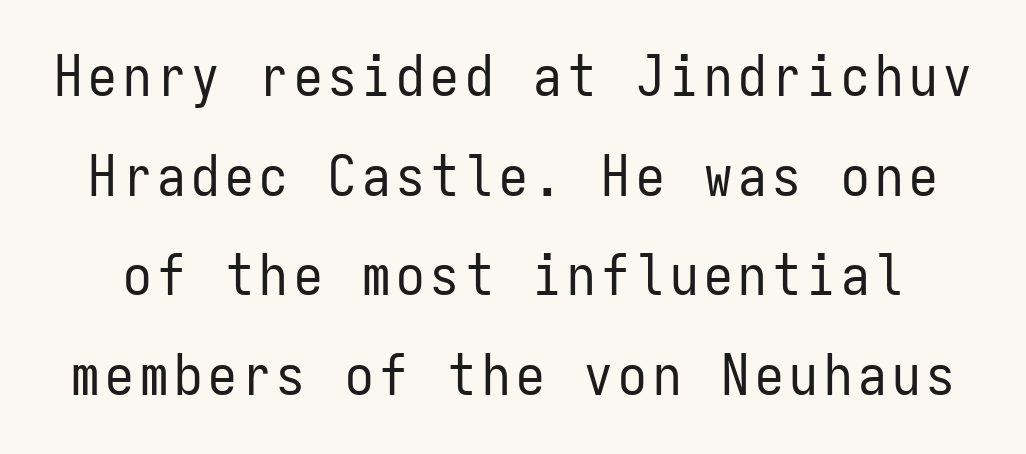
Type style note: lacks serifs. The face used here is monospaced, like something from a code editor. Tall strokes in this sample are plumb rather than angled. Stems and bowls with no extra thickness — not bold.
